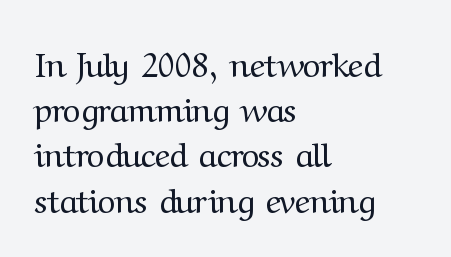
{"serif": "yes", "italic": "no", "bold": "no", "weight": "regular", "width": "normal", "stroke_contrast": "medium", "x_height": "medium", "monospaced": "no", "underline": "no", "align": "left", "line_spacing": "normal", "line_spacing_ratio": 1.33, "letter_spacing": "normal", "letter_spacing_em": 0.0, "glyph_px": 34}
